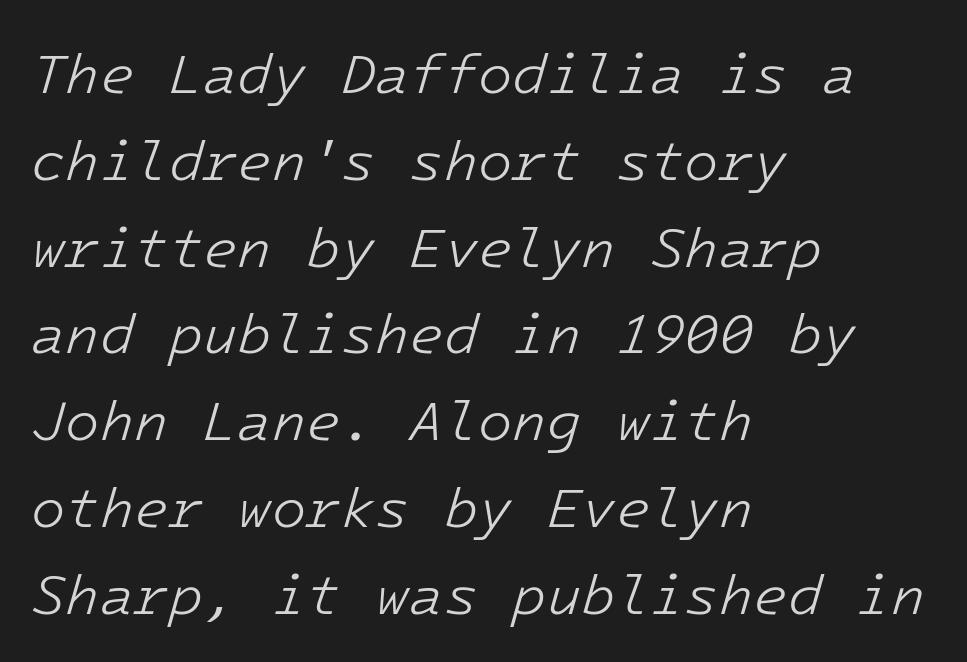
Q: Is the text bold? A: No.
Q: Is the text italic (slanted)? A: Yes, it leans right by about 16 degrees.
Q: Is the text underlined? A: No.
Q: How is the paragraph aligned? A: Left-aligned.
Q: Is the spacing between letters normal or unusually wide? A: Normal.
Q: Is the spacing between lines tight, normal or loose? A: Normal.
Q: Width (condensed, normal, or wide)? A: Normal.
Q: Stroke contrast? A: Low.
Q: x-height? A: Medium.
Q: Monospaced? A: Yes.
